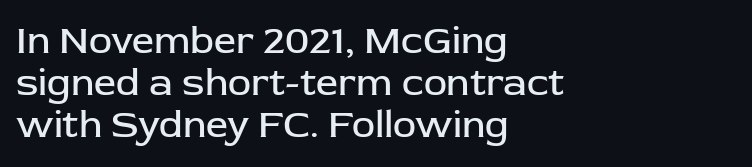
{"serif": "no", "italic": "no", "bold": "no", "weight": "regular", "width": "normal", "stroke_contrast": "low", "x_height": "medium", "monospaced": "no", "underline": "no", "align": "left", "line_spacing": "tight", "line_spacing_ratio": 1.08, "letter_spacing": "normal", "letter_spacing_em": 0.0, "glyph_px": 39}
